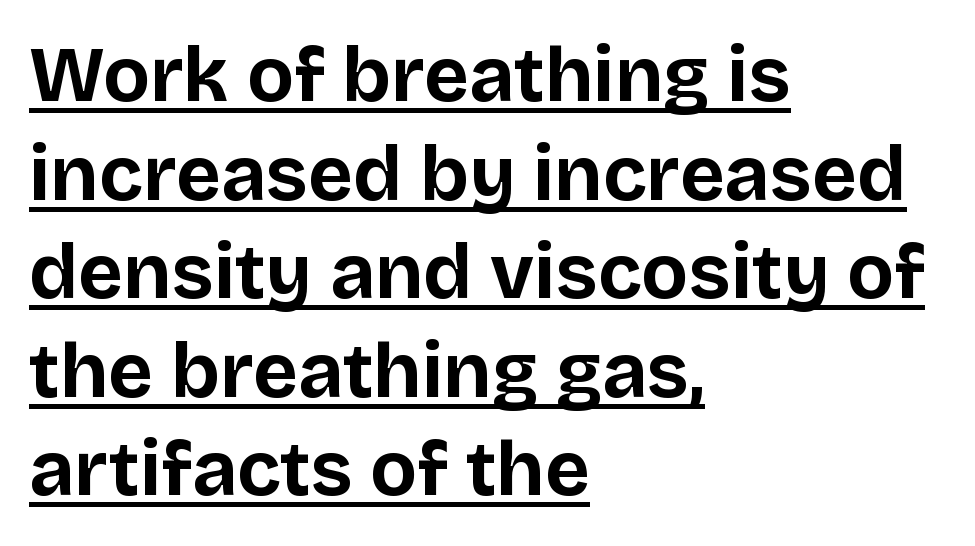
{"serif": "no", "italic": "no", "bold": "yes", "weight": "bold", "width": "normal", "stroke_contrast": "low", "x_height": "large", "monospaced": "no", "underline": "yes", "align": "left", "line_spacing": "normal", "line_spacing_ratio": 1.28, "letter_spacing": "normal", "letter_spacing_em": 0.0, "glyph_px": 77}
